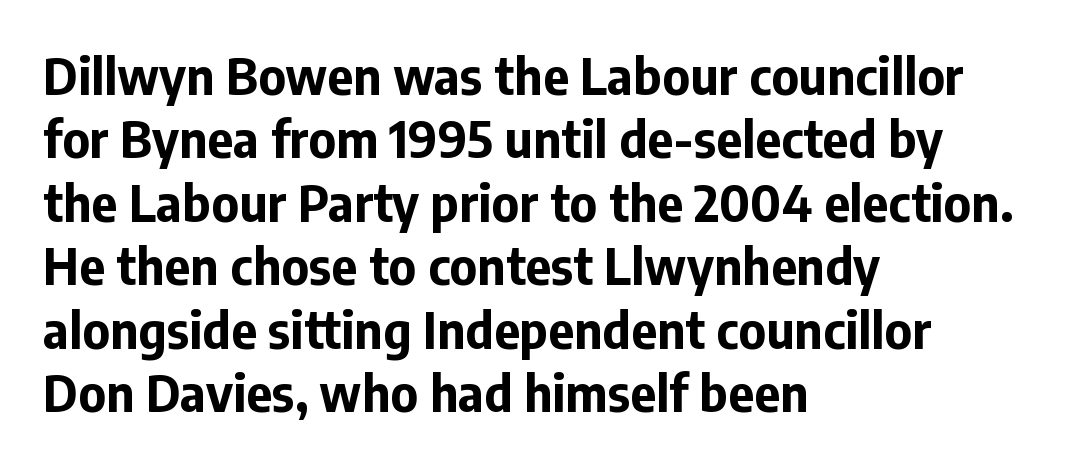
If you drew a ruler down the left edge, every line would touch it. Nothing unusual about the tracking: characters are spaced as the font intends. In terms of leading, this rendering sits right in the middle. Typographic density is high because the face is bold. Underline: absent. Does the type have serifs? No, each stem ends abruptly.
